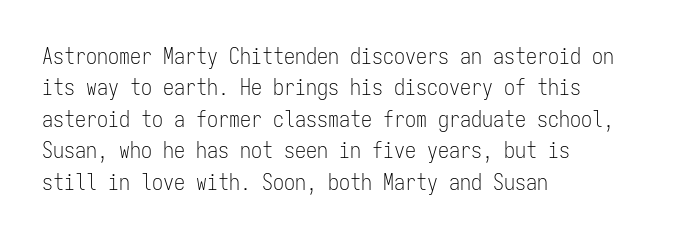
{"italic": "no", "bold": "no", "underline": "no", "align": "left", "line_spacing": "normal", "line_spacing_ratio": 1.43, "letter_spacing": "normal", "letter_spacing_em": 0.0, "glyph_px": 22}
